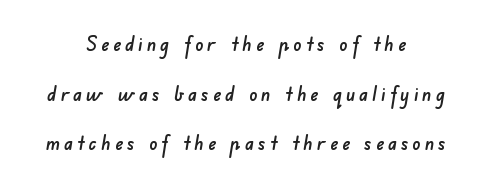
Someone cranked the tracking dial way up on this one. These lines are centered, leaving both edges ragged. The zone under the glyphs is completely vacant. The vertical gap from one line to the next is large.
